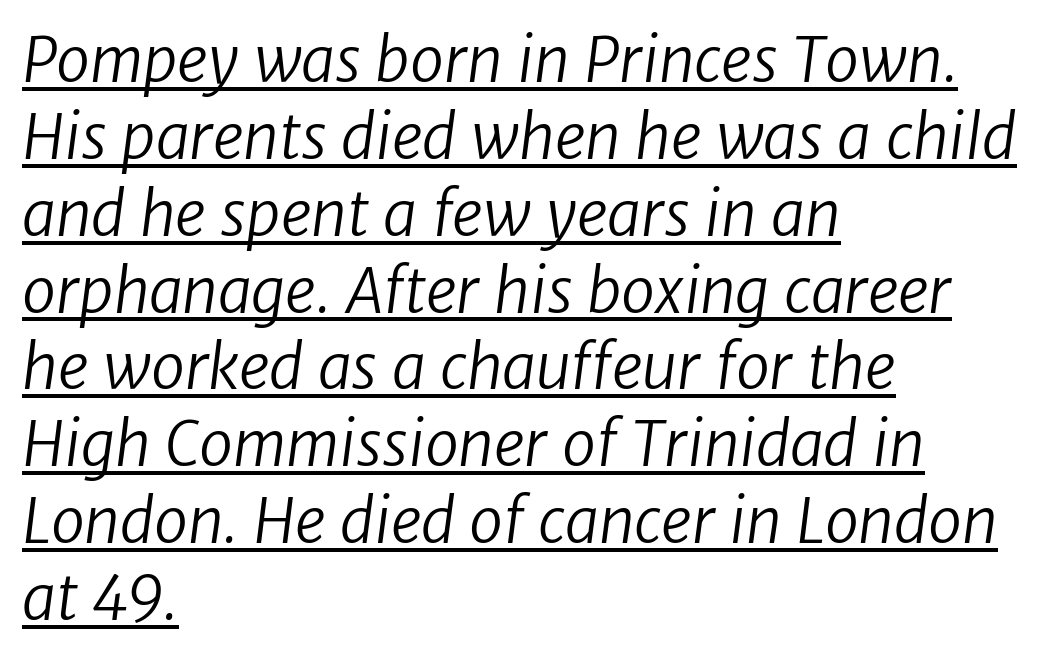
Tracking value appears to be zero — textbook default spacing. The rendering uses a moderate line-height, typical for paragraphs. Regarding serifs, this sample does without them. Is this a fixed-width face? No — the glyphs have proportional, varying widths.
